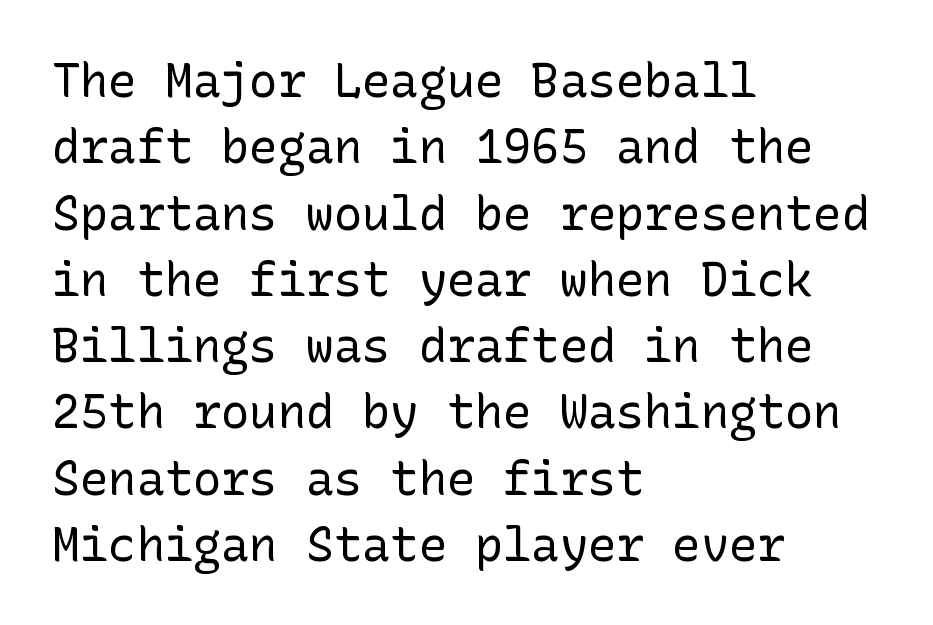
{"serif": "no", "italic": "no", "bold": "no", "weight": "regular", "width": "normal", "stroke_contrast": "low", "x_height": "medium", "underline": "no", "align": "left", "line_spacing": "normal", "line_spacing_ratio": 1.41, "letter_spacing": "normal", "letter_spacing_em": 0.0, "glyph_px": 47}
